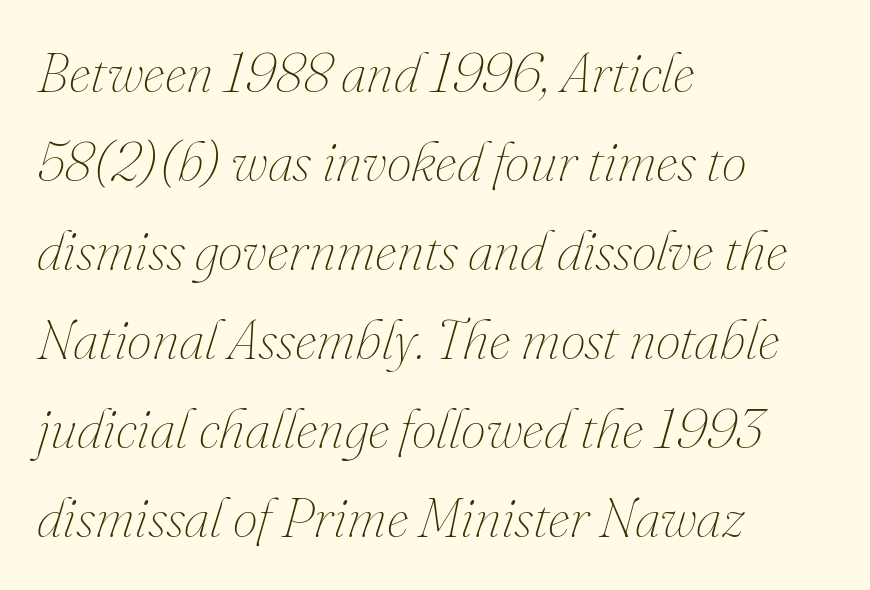
The image shows 56 px thin type, italic (leaning right); set left-aligned, normal line spacing (1.59x), normal letter spacing, not underlined; medium stroke contrast and a small x-height.
